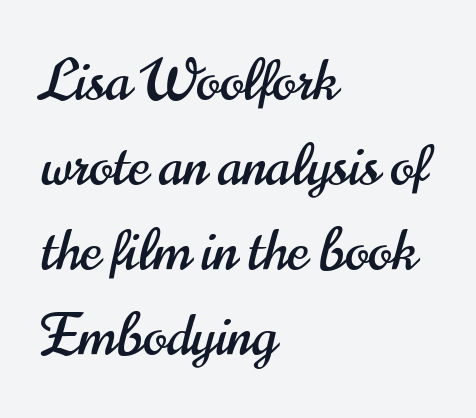
Q: Is the text italic (slanted)? A: Yes.
Q: Is the typeface a serif or a sans-serif typeface? A: Sans-serif.
Q: Is the text underlined? A: No.
Q: How is the paragraph aligned? A: Left-aligned.
Q: Is the spacing between letters normal or unusually wide? A: Normal.
Q: Is the spacing between lines tight, normal or loose? A: Normal.
Q: Width (condensed, normal, or wide)? A: Condensed.
Q: Stroke contrast? A: High.
Q: x-height? A: Small.
Q: Monospaced? A: No.
